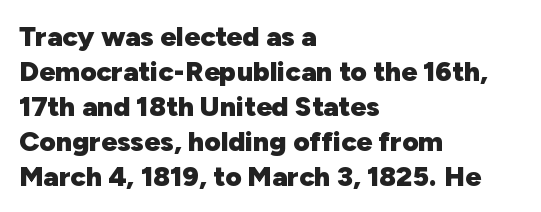
{"serif": "no", "italic": "no", "bold": "yes", "weight": "heavy", "width": "normal", "stroke_contrast": "low", "x_height": "medium", "monospaced": "no", "underline": "no", "align": "left", "line_spacing": "normal", "line_spacing_ratio": 1.25, "letter_spacing": "normal", "letter_spacing_em": 0.0, "glyph_px": 28}
